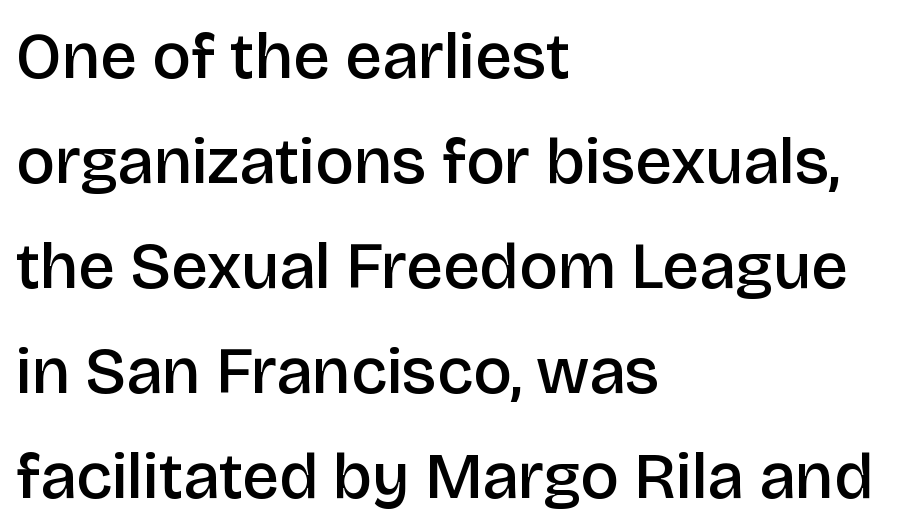
The leading is moderate, giving the passage an even texture. In CSS terms this would be text-align: left. Varying glyph widths throughout — classic text-font behaviour. Descenders hang freely into open space. The letterforms sit shoulder to shoulder at normal distance.
